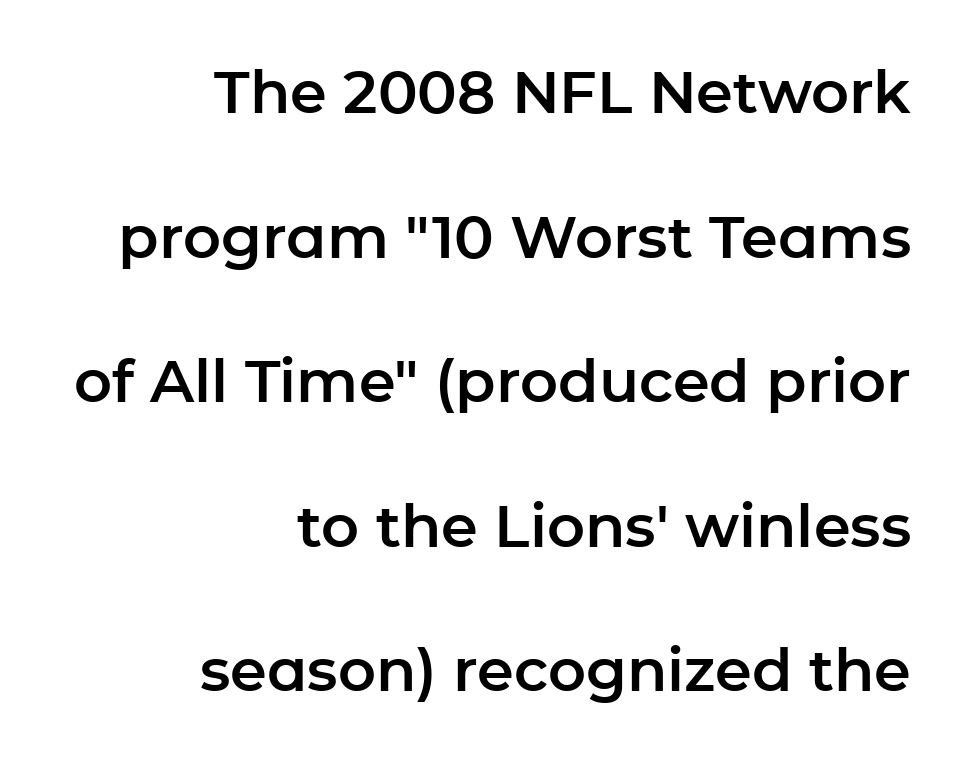
The block of text is sparse from top to bottom, with ample space between rows. Any mark beneath the type? The region is blank. Right-aligned paragraph, ragged on the left. Typographically, this falls in the sans-serif category. Characters remain perfectly vertical along every line. Varying glyph widths throughout — classic text-font behaviour.
